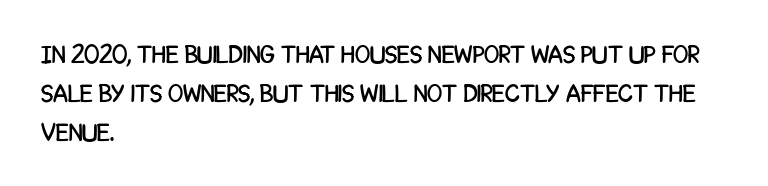
The image shows 25 px text type, upright; set left-aligned, normal line spacing (1.56x), normal letter spacing, not underlined.
